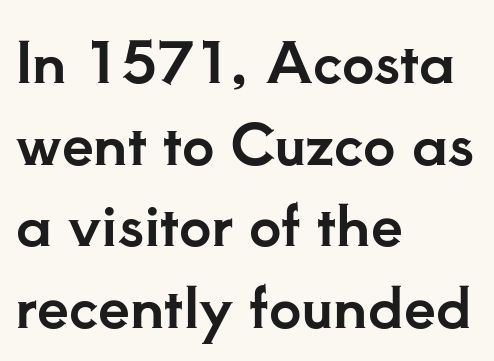
The image shows 57 px serif type, upright; set left-aligned, normal line spacing (1.43x), normal letter spacing, not underlined; low stroke contrast and a small x-height.
